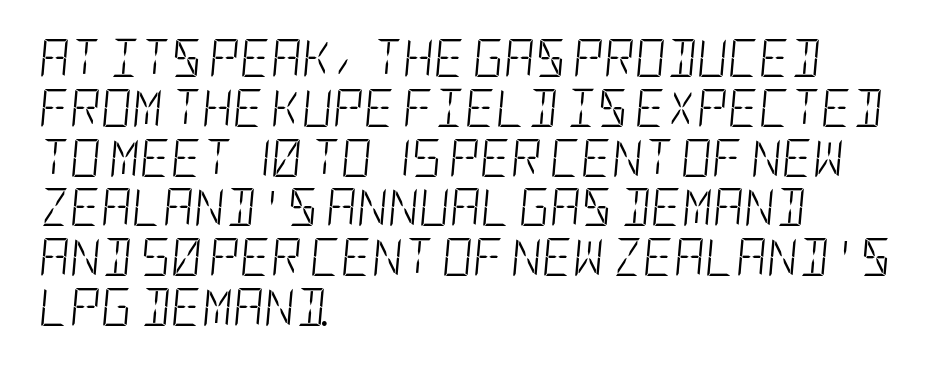
{"italic": "yes", "lean": "right", "slant_degrees": 5, "bold": "no", "weight": "light", "width": "condensed", "stroke_contrast": "low", "x_height": "large", "underline": "no", "align": "left", "line_spacing": "normal", "line_spacing_ratio": 1.31, "letter_spacing": "normal", "letter_spacing_em": 0.0, "glyph_px": 38}
